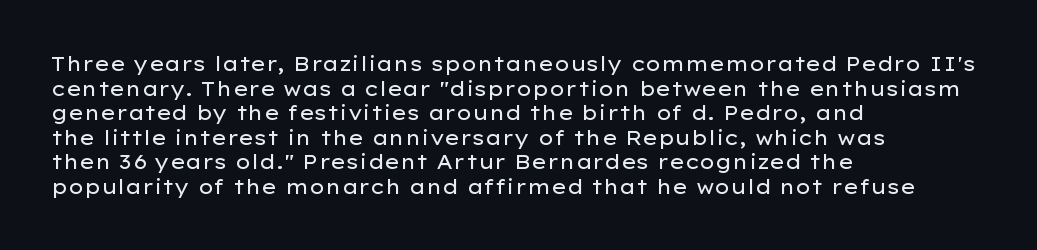
{"italic": "no", "bold": "no", "underline": "no", "align": "left", "line_spacing_ratio": 1.23, "letter_spacing": "normal", "letter_spacing_em": 0.0, "glyph_px": 20}
